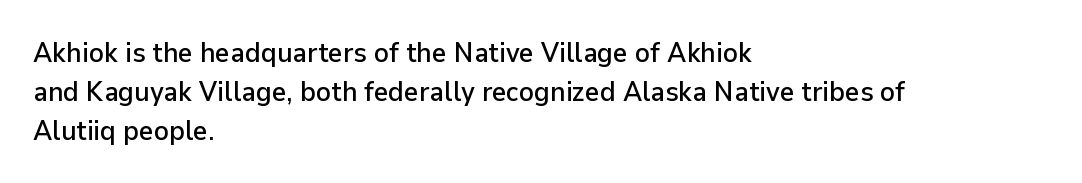
The image shows 28 px sans-serif type, upright; set left-aligned, normal line spacing (1.39x), normal letter spacing, not underlined; low stroke contrast and a medium x-height.
